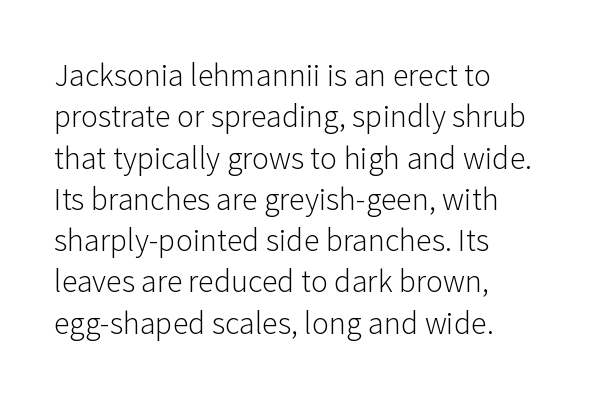
Q: Is the text bold? A: No.
Q: Is the text italic (slanted)? A: No, it is upright.
Q: Is the typeface a serif or a sans-serif typeface? A: Sans-serif.
Q: Is the text underlined? A: No.
Q: How is the paragraph aligned? A: Left-aligned.
Q: Is the spacing between letters normal or unusually wide? A: Normal.
Q: Is the spacing between lines tight, normal or loose? A: Normal.
Q: Width (condensed, normal, or wide)? A: Normal.
Q: Stroke contrast? A: Low.
Q: x-height? A: Medium.
Q: Monospaced? A: No.
